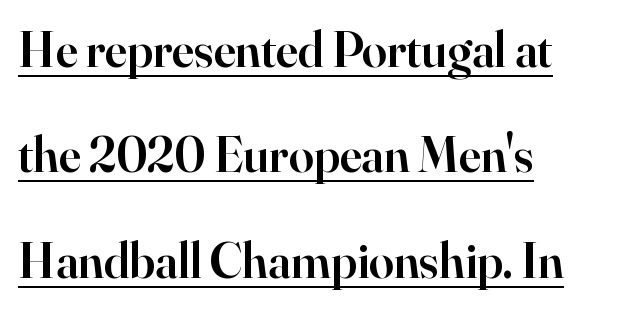
Q: Is the text bold? A: Semi-bold.
Q: Is the text italic (slanted)? A: No, it is upright.
Q: Is the typeface a serif or a sans-serif typeface? A: Serif.
Q: Is the text underlined? A: Yes.
Q: How is the paragraph aligned? A: Left-aligned.
Q: Is the spacing between letters normal or unusually wide? A: Normal.
Q: Is the spacing between lines tight, normal or loose? A: Loose.
Q: Width (condensed, normal, or wide)? A: Normal.
Q: Stroke contrast? A: High.
Q: x-height? A: Small.
Q: Monospaced? A: No.
